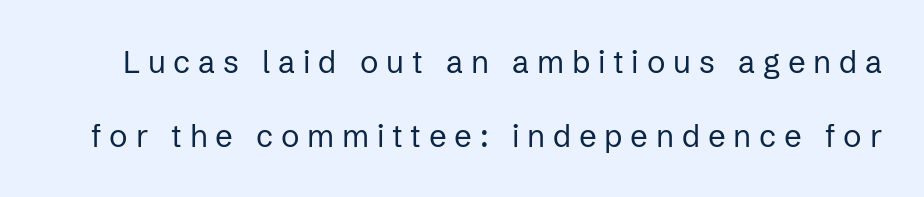
{"serif": "no", "italic": "no", "bold": "no", "weight": "regular", "width": "normal", "stroke_contrast": "low", "x_height": "medium", "monospaced": "no", "underline": "no", "line_spacing": "loose", "line_spacing_ratio": 2.38, "letter_spacing": "wide", "letter_spacing_em": 0.25, "glyph_px": 31}
